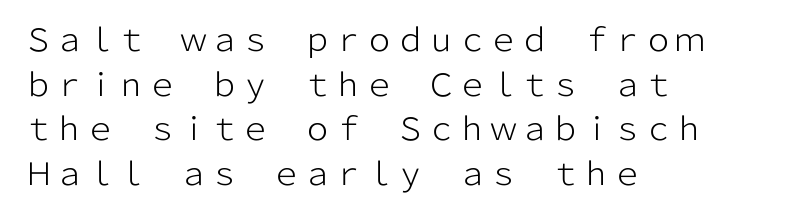
The rendering shows plain stroke endings on the letterforms — a sans-serif design. Lines of text with bare space underneath. The strokes carry an ordinary text weight at most. Leading: standard. Look at the tracking — it's just the regular setting, nothing added.
